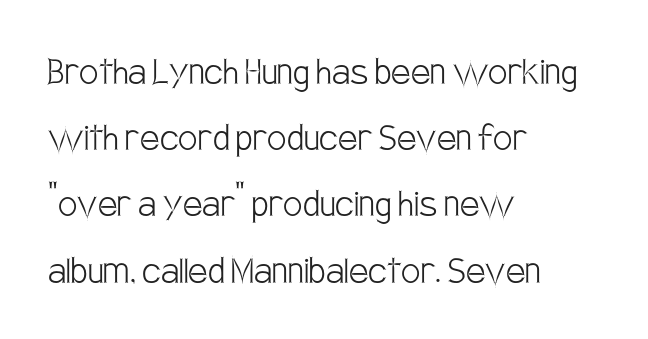
The image shows 43 px light, condensed sans-serif type, upright; set left-aligned, normal line spacing (1.54x), normal letter spacing, not underlined; low stroke contrast and a large x-height.
